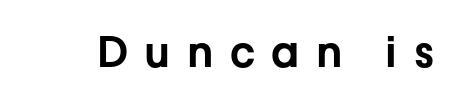
{"serif": "no", "italic": "no", "width": "normal", "stroke_contrast": "low", "x_height": "medium", "monospaced": "no", "underline": "no", "letter_spacing": "wide", "letter_spacing_em": 0.39, "glyph_px": 42}
